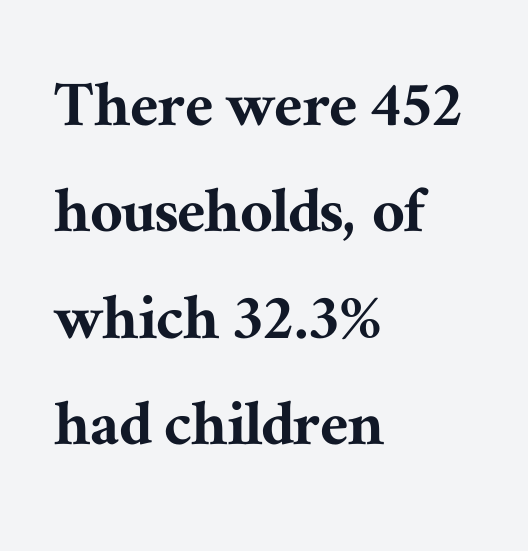
When letters stand straight like this, we call the style roman or upright. Layout note: lines flush left. The strip under each line holds only bare page. Here the glyphs are tracked normally, forming tight word shapes.
